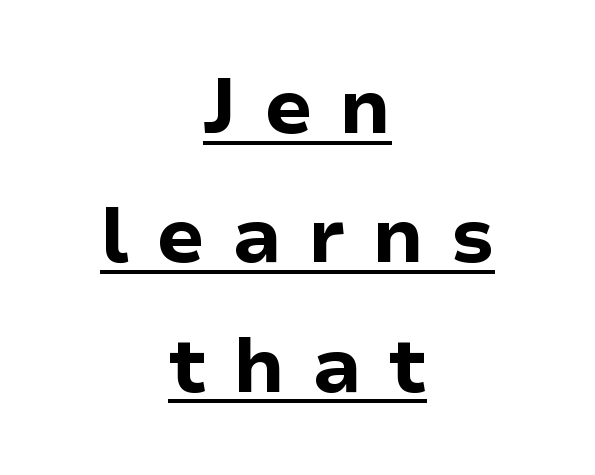
The image shows 77 px bold sans-serif type, upright; set centered, normal line spacing (1.68x), unusually wide letter spacing (+0.34 em), underlined; low stroke contrast and a medium x-height.
